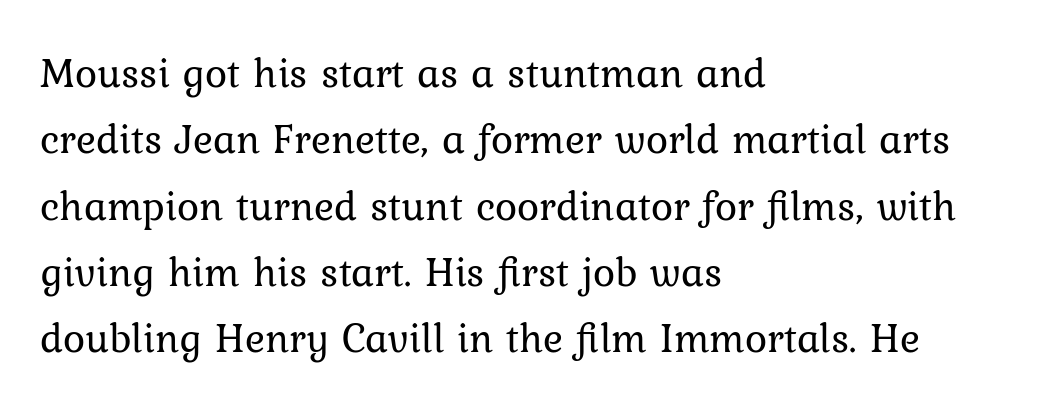
{"italic": "no", "bold": "no", "weight": "regular", "width": "normal", "stroke_contrast": "low", "x_height": "medium", "monospaced": "no", "underline": "no", "align": "left", "line_spacing": "normal", "line_spacing_ratio": 1.58, "letter_spacing": "normal", "letter_spacing_em": 0.0, "glyph_px": 42}
